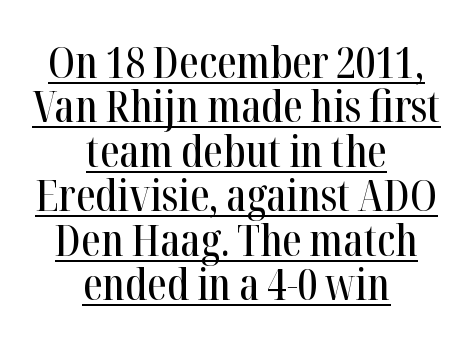
{"serif": "yes", "italic": "no", "width": "condensed", "stroke_contrast": "high", "x_height": "medium", "monospaced": "no", "underline": "yes", "align": "center", "line_spacing": "tight", "line_spacing_ratio": 1.01, "letter_spacing": "normal", "letter_spacing_em": 0.0, "glyph_px": 44}
